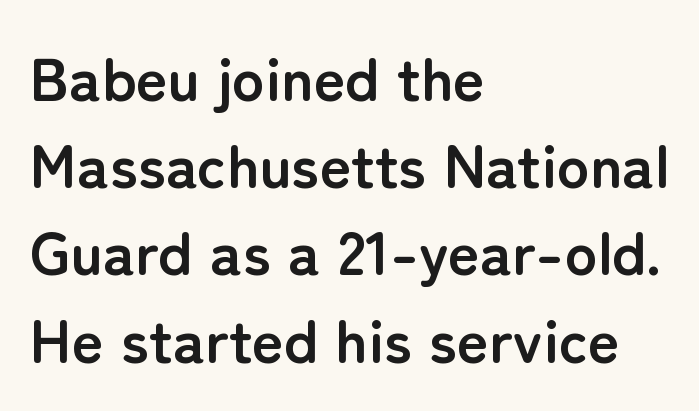
Q: Is the text bold? A: Yes.
Q: Is the text italic (slanted)? A: No, it is upright.
Q: Is the typeface a serif or a sans-serif typeface? A: Sans-serif.
Q: Is the text underlined? A: No.
Q: How is the paragraph aligned? A: Left-aligned.
Q: Is the spacing between letters normal or unusually wide? A: Normal.
Q: Is the spacing between lines tight, normal or loose? A: Normal.
Q: Width (condensed, normal, or wide)? A: Normal.
Q: Stroke contrast? A: Low.
Q: x-height? A: Medium.
Q: Monospaced? A: No.
